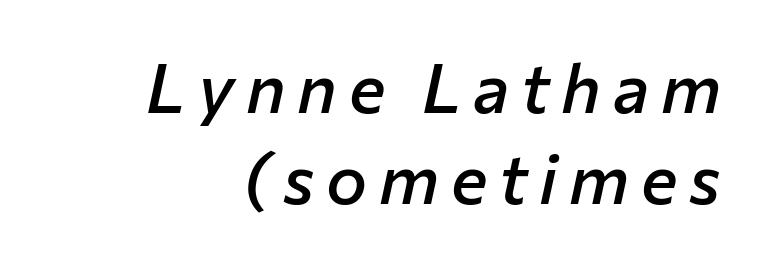
Q: Is the text bold? A: Semi-bold.
Q: Is the text italic (slanted)? A: Yes, it leans right by about 12 degrees.
Q: Is the text underlined? A: No.
Q: How is the paragraph aligned? A: Right-aligned.
Q: Is the spacing between lines tight, normal or loose? A: Normal.
Q: Width (condensed, normal, or wide)? A: Normal.
Q: Stroke contrast? A: Low.
Q: x-height? A: Medium.
Q: Monospaced? A: No.
